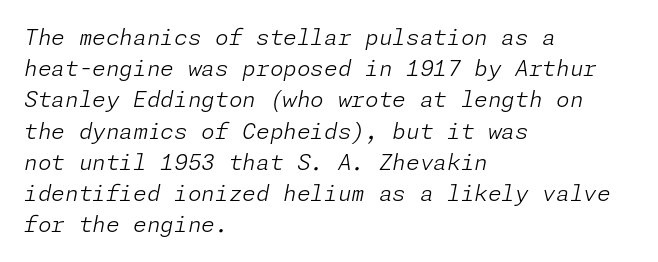
Teacher's note: observe the even left margin — that is flush-left alignment. The specimen omits any rule beneath the text block's lines. The face used here has a pronounced slope to its letters. No letter is thick-stroked: the sample isn't bold. Glyph-to-glyph distance matches everyday printed text. Horizontal bands of white between lines are of average thickness.
